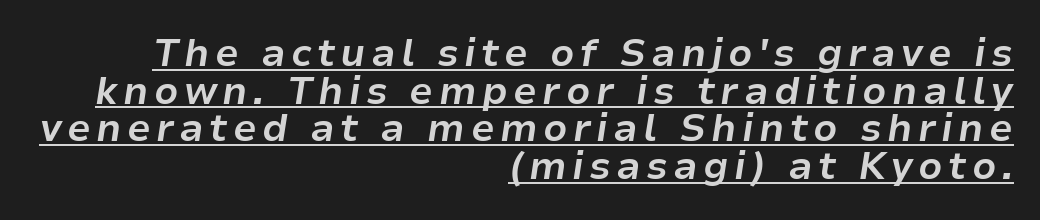
Q: Is the text bold? A: Yes.
Q: Is the text italic (slanted)? A: Yes, it leans right by about 9 degrees.
Q: Is the text underlined? A: Yes.
Q: How is the paragraph aligned? A: Right-aligned.
Q: Is the spacing between lines tight, normal or loose? A: Tight.
Q: Width (condensed, normal, or wide)? A: Normal.
Q: Stroke contrast? A: Low.
Q: x-height? A: Medium.
Q: Monospaced? A: No.
